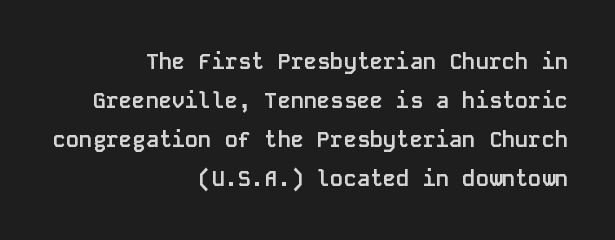
The image shows 22 px bold type, upright; set right-aligned, line spacing 1.77x, normal letter spacing, not underlined.
